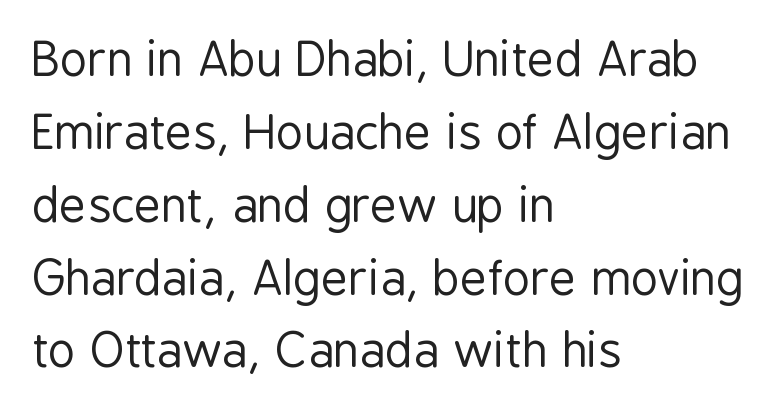
The image shows 47 px regular-weight, condensed sans-serif type, upright; set left-aligned, normal line spacing (1.55x), normal letter spacing, not underlined; low stroke contrast and a medium x-height.
